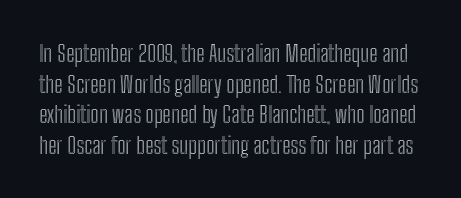
{"italic": "no", "underline": "no", "line_spacing": "normal", "line_spacing_ratio": 1.33, "letter_spacing": "normal", "letter_spacing_em": 0.0, "glyph_px": 23}
